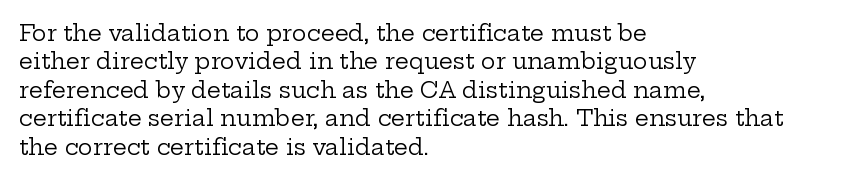
Rule under the text: the space is simply empty. Honestly, the letter spacing is just normal — you wouldn't notice it. The font's upright variant was chosen for this text. The strokes are not fattened; the text isn't bold. Layout note: lines flush left. The designer left line spacing at the default.
